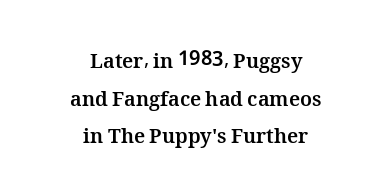
The image shows 20 px bold type, upright; set centered, line spacing 1.88x, normal letter spacing, not underlined.
